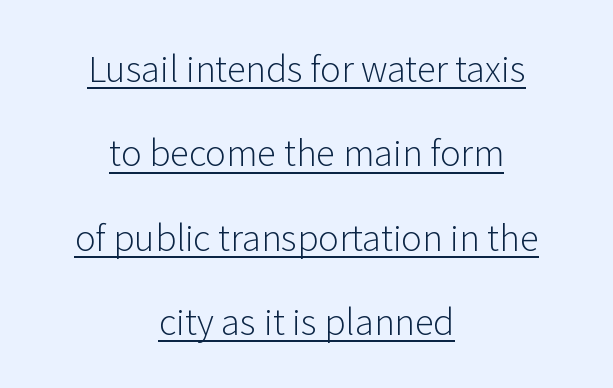
The image shows 35 px light sans-serif type, upright; set centered, loose line spacing (2.41x), normal letter spacing, underlined; low stroke contrast and a medium x-height.
